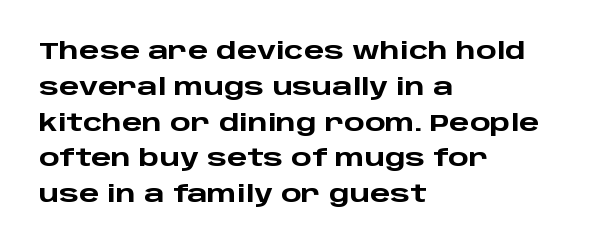
{"italic": "no", "bold": "yes", "underline": "no", "align": "left", "line_spacing": "normal", "line_spacing_ratio": 1.49, "letter_spacing": "normal", "letter_spacing_em": 0.0, "glyph_px": 24}
